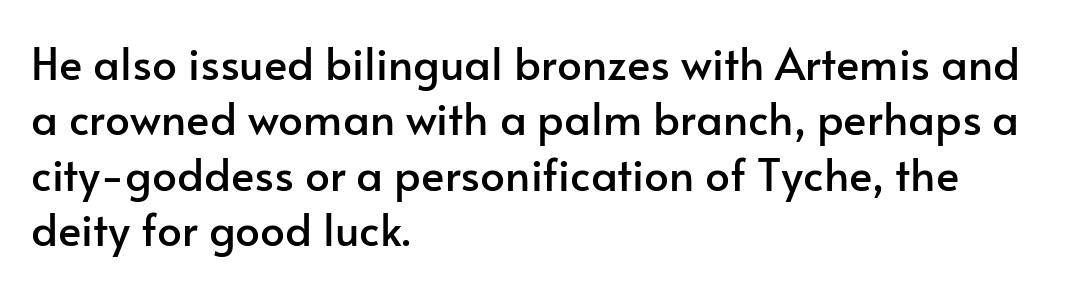
Q: Is the text italic (slanted)? A: No, it is upright.
Q: Is the typeface a serif or a sans-serif typeface? A: Sans-serif.
Q: Is the text underlined? A: No.
Q: How is the paragraph aligned? A: Left-aligned.
Q: Is the spacing between letters normal or unusually wide? A: Normal.
Q: Is the spacing between lines tight, normal or loose? A: Normal.
Q: Width (condensed, normal, or wide)? A: Normal.
Q: Stroke contrast? A: Low.
Q: x-height? A: Small.
Q: Monospaced? A: No.
